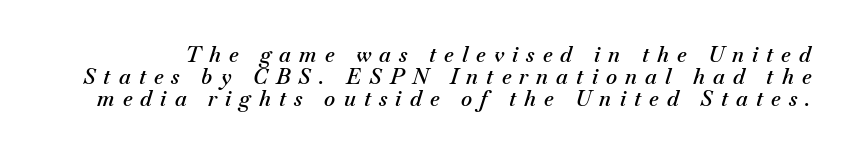
Q: Is the text bold? A: Semi-bold.
Q: Is the text italic (slanted)? A: Yes, it leans right by about 18 degrees.
Q: Is the text underlined? A: No.
Q: Is the spacing between letters normal or unusually wide? A: Unusually wide.
Q: Is the spacing between lines tight, normal or loose? A: Tight.
